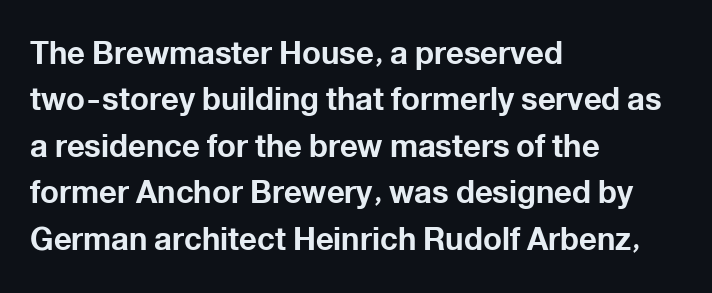
{"serif": "no", "italic": "no", "bold": "yes", "weight": "bold", "width": "normal", "stroke_contrast": "low", "x_height": "medium", "monospaced": "no", "underline": "no", "align": "left", "line_spacing": "normal", "line_spacing_ratio": 1.5, "letter_spacing": "normal", "letter_spacing_em": 0.0, "glyph_px": 31}
